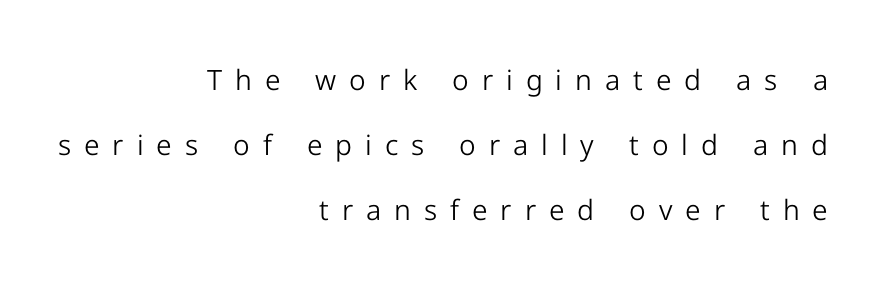
{"serif": "no", "italic": "no", "bold": "no", "weight": "light", "width": "normal", "stroke_contrast": "low", "x_height": "medium", "monospaced": "no", "underline": "no", "align": "right", "line_spacing": "loose", "line_spacing_ratio": 2.33, "letter_spacing": "wide", "letter_spacing_em": 0.46, "glyph_px": 28}
